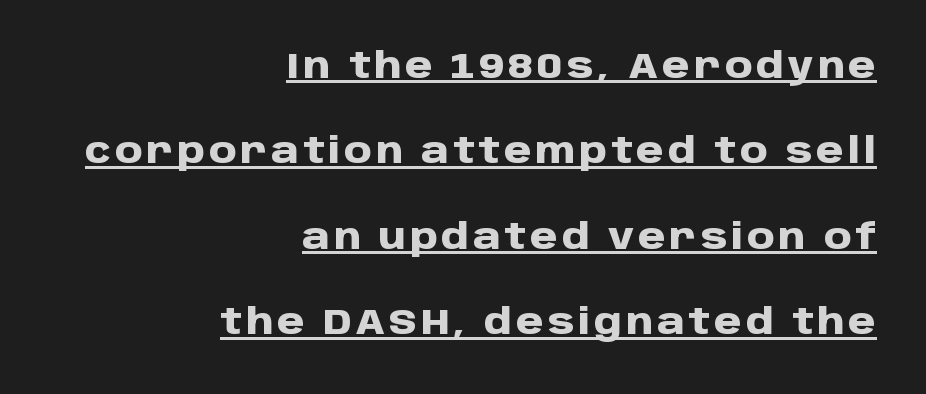
Q: Is the text bold? A: Yes.
Q: Is the text italic (slanted)? A: No, it is upright.
Q: Is the typeface a serif or a sans-serif typeface? A: Sans-serif.
Q: Is the text underlined? A: Yes.
Q: How is the paragraph aligned? A: Right-aligned.
Q: Is the spacing between lines tight, normal or loose? A: Loose.
Q: Width (condensed, normal, or wide)? A: Normal.
Q: Stroke contrast? A: Low.
Q: x-height? A: Large.
Q: Monospaced? A: No.
